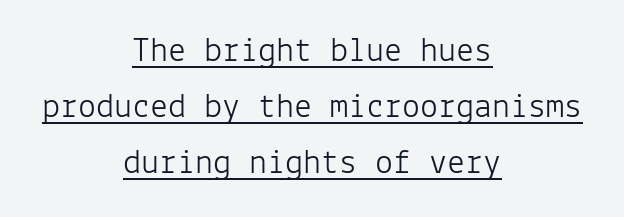
This sample uses a sans-serif face. The passage shown has conventional tracking throughout. The face looks like a standard text weight, possibly lighter. Leading: standard.
